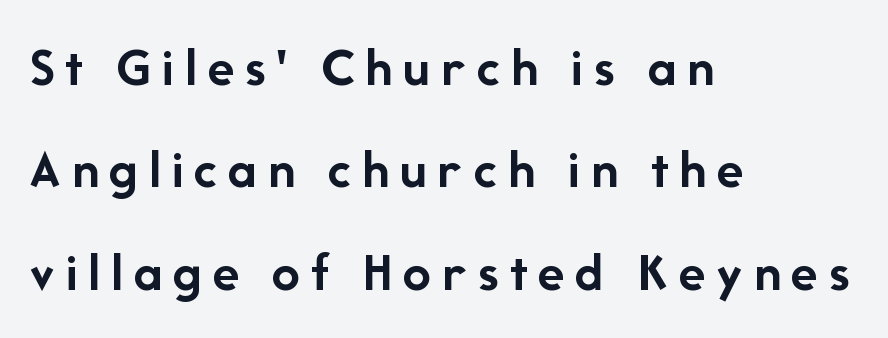
Q: Is the text bold? A: Yes.
Q: Is the text italic (slanted)? A: No, it is upright.
Q: Is the typeface a serif or a sans-serif typeface? A: Sans-serif.
Q: Is the text underlined? A: No.
Q: How is the paragraph aligned? A: Left-aligned.
Q: Width (condensed, normal, or wide)? A: Normal.
Q: Stroke contrast? A: Low.
Q: x-height? A: Medium.
Q: Monospaced? A: No.
